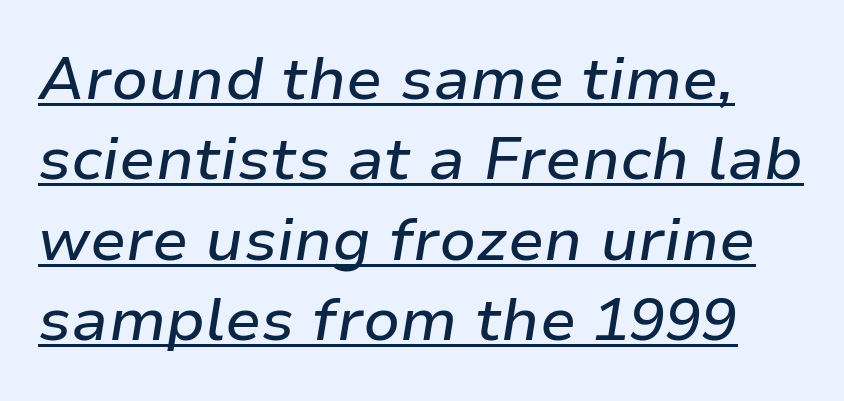
The image shows 60 px text type, italic (leaning right); set normal line spacing (1.34x), normal letter spacing, underlined; low stroke contrast and a medium x-height.
